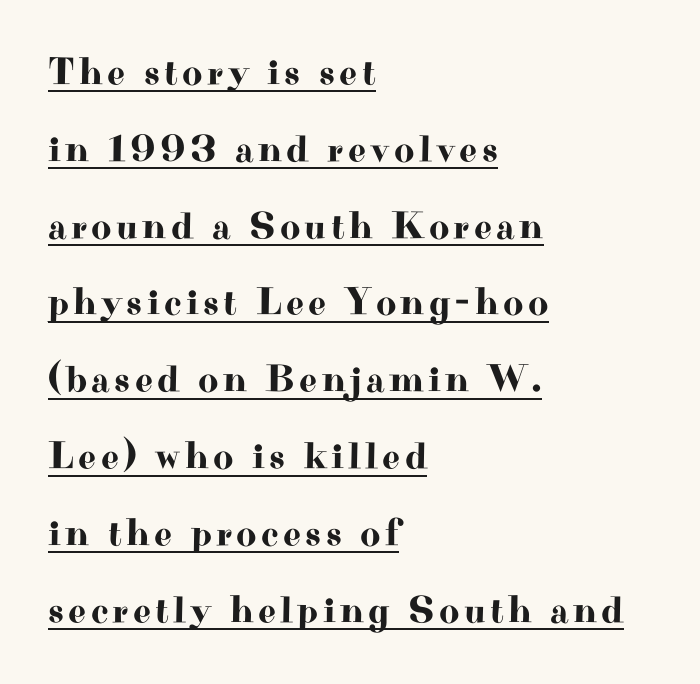
{"serif": "yes", "italic": "no", "width": "wide", "stroke_contrast": "high", "x_height": "small", "monospaced": "no", "underline": "yes", "align": "left", "line_spacing": "loose", "line_spacing_ratio": 1.97, "glyph_px": 39}
